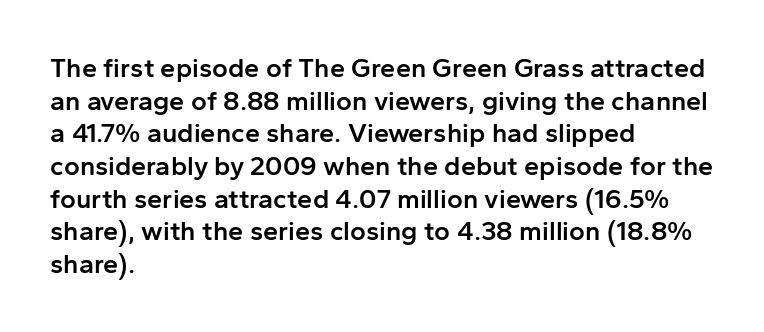
Q: Is the text bold? A: Semi-bold.
Q: Is the text italic (slanted)? A: No, it is upright.
Q: Is the text underlined? A: No.
Q: How is the paragraph aligned? A: Left-aligned.
Q: Is the spacing between letters normal or unusually wide? A: Normal.
